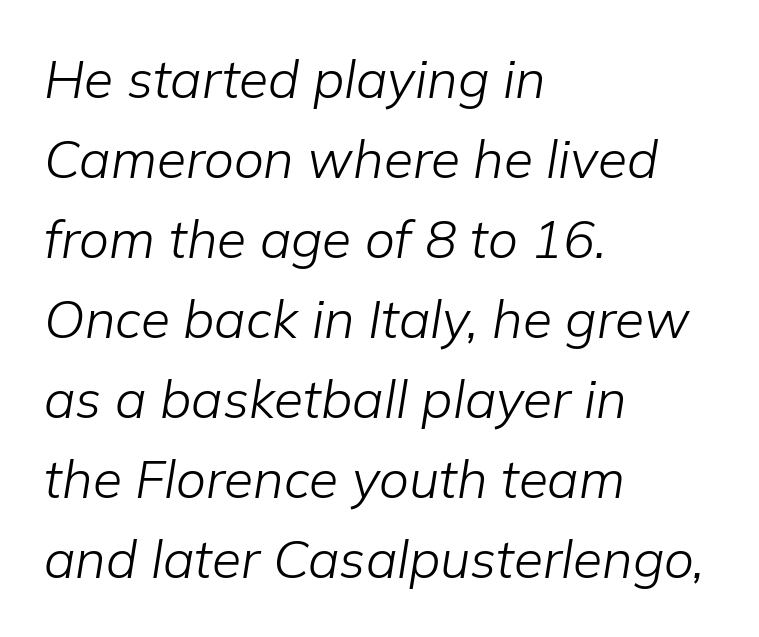
Each letter keeps its own natural width here, so spacing adapts to shape. The zone under the glyphs is completely vacant. The type is set solid horizontally, with unmodified tracking. The font's italic variant was chosen for this text. Is the stroke heavy? The answer is a plain regular-or-lighter. Is there much room between lines? A standard amount, neither cramped nor airy.
